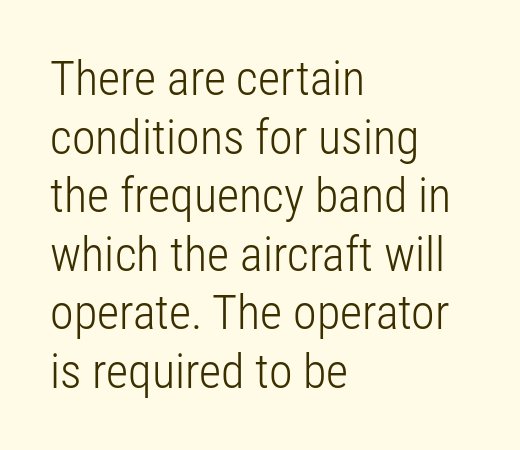
Line starts are locked; line ends wander. No extra ink here — the face is not bold. Posture: upright roman. This sample has the flowing, uneven cadence of proportional lettering. Any mark beneath the type? The region is blank.
